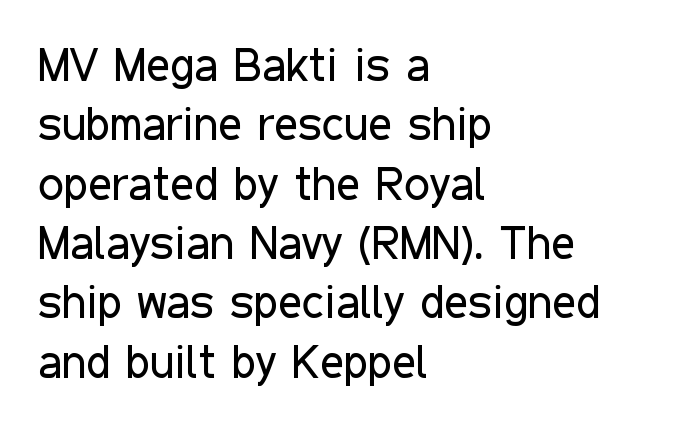
{"serif": "no", "italic": "no", "bold": "no", "weight": "regular", "width": "condensed", "stroke_contrast": "low", "x_height": "medium", "monospaced": "no", "underline": "no", "align": "left", "line_spacing": "normal", "line_spacing_ratio": 1.29, "letter_spacing": "normal", "letter_spacing_em": 0.0, "glyph_px": 46}
